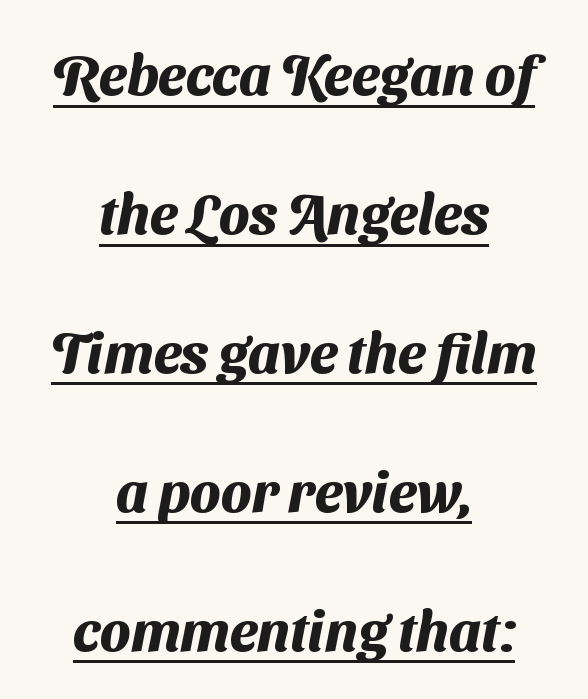
The image shows 56 px heavy sans-serif type; set centered, loose line spacing (2.48x), normal letter spacing, underlined; medium stroke contrast and a medium x-height.
